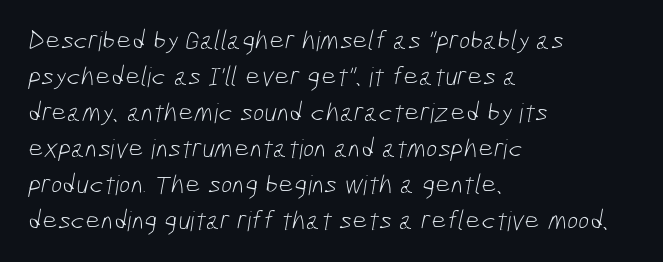
{"bold": "no", "underline": "no", "align": "left", "line_spacing": "normal", "line_spacing_ratio": 1.33, "letter_spacing": "normal", "letter_spacing_em": 0.0, "glyph_px": 27}
